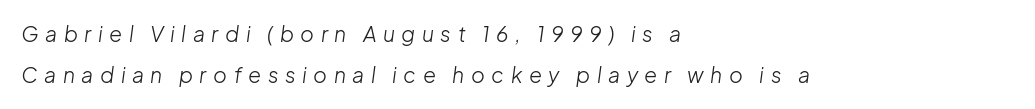
Q: Is the text bold? A: No.
Q: Is the text italic (slanted)? A: Yes, it leans right by about 8 degrees.
Q: Is the text underlined? A: No.
Q: How is the paragraph aligned? A: Left-aligned.
Q: Is the spacing between letters normal or unusually wide? A: Unusually wide.
Q: Is the spacing between lines tight, normal or loose? A: Loose.
